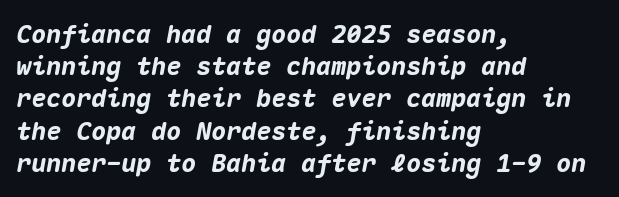
How heavy is the stroke? Heavy — this is a bold. The paragraph shown leans on its left margin. Horizontal bands of white between lines are of average thickness. The letterforms sit shoulder to shoulder at normal distance. The gap between lines stays unmarked.
